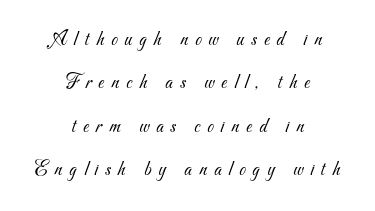
{"bold": "no", "underline": "no", "align": "center", "line_spacing": "loose", "line_spacing_ratio": 2.06, "letter_spacing": "wide", "letter_spacing_em": 0.34, "glyph_px": 21}
